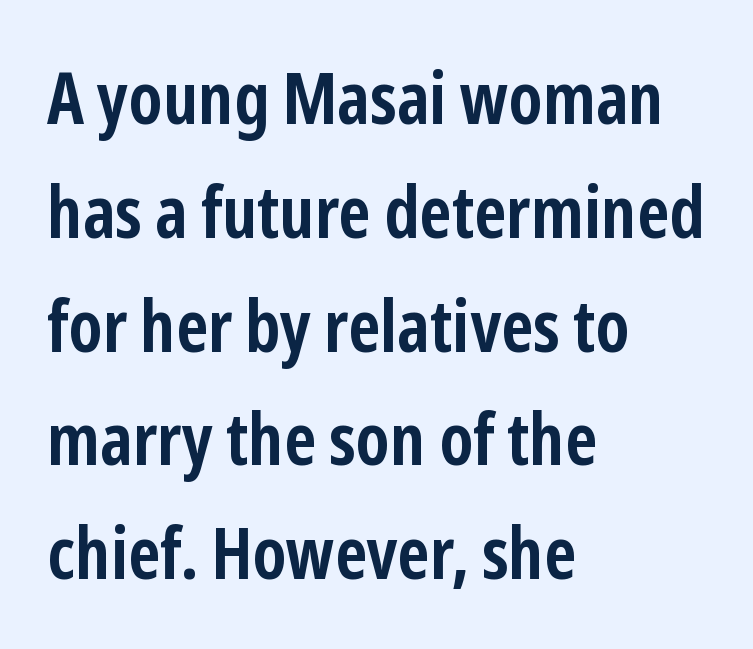
{"serif": "no", "italic": "no", "bold": "yes", "weight": "semibold", "width": "condensed", "stroke_contrast": "low", "x_height": "medium", "monospaced": "no", "underline": "no", "align": "left", "line_spacing": "normal", "line_spacing_ratio": 1.58, "letter_spacing": "normal", "letter_spacing_em": 0.0, "glyph_px": 72}
